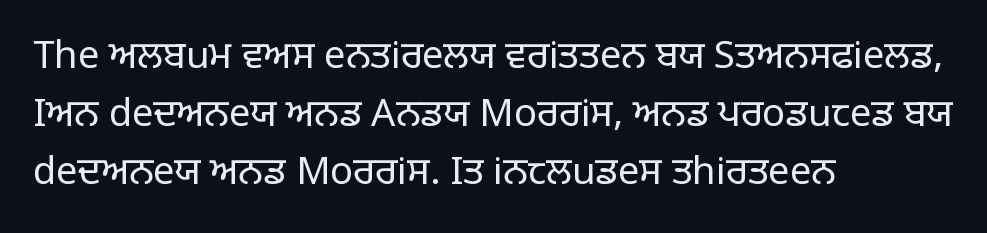
Normally led — the rows are evenly, conventionally spaced. Note: no serifs on the glyphs. These lines are set flush left with a ragged right edge. This sample uses an upright cut, with every glyph sitting square on the baseline.
